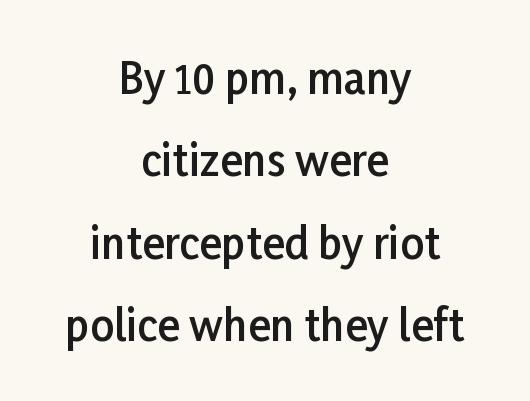
{"serif": "no", "italic": "no", "bold": "semi", "weight": "semibold", "width": "normal", "stroke_contrast": "low", "x_height": "medium", "monospaced": "no", "underline": "no", "align": "center", "line_spacing": "loose", "line_spacing_ratio": 1.96, "letter_spacing": "normal", "letter_spacing_em": 0.0, "glyph_px": 42}
